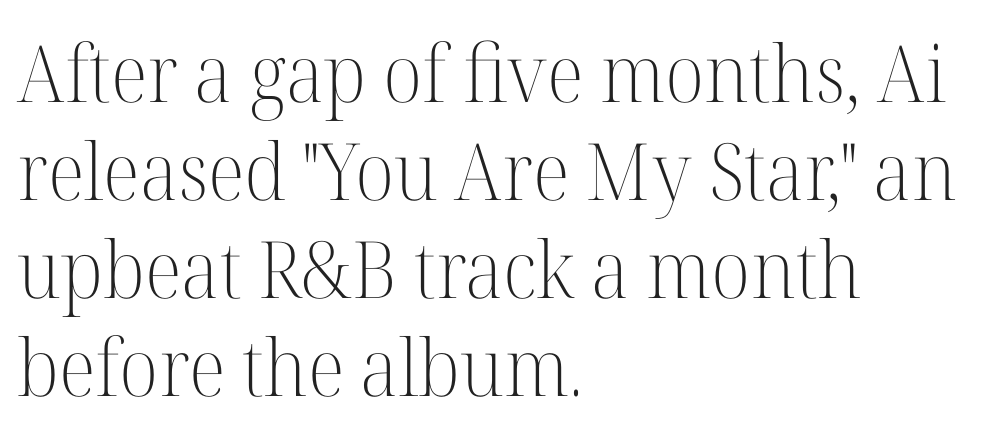
{"serif": "yes", "italic": "no", "bold": "no", "weight": "light", "width": "normal", "stroke_contrast": "high", "x_height": "medium", "monospaced": "no", "underline": "no", "align": "left", "line_spacing_ratio": 1.24, "letter_spacing": "normal", "letter_spacing_em": 0.0, "glyph_px": 79}
